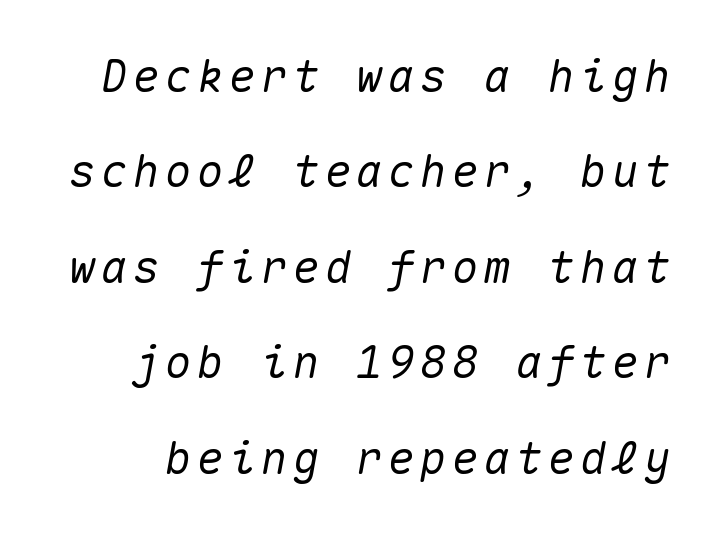
{"italic": "yes", "lean": "right", "slant_degrees": 10, "width": "normal", "stroke_contrast": "medium", "x_height": "medium", "monospaced": "yes", "underline": "no", "line_spacing": "loose", "line_spacing_ratio": 2.12, "glyph_px": 45}
